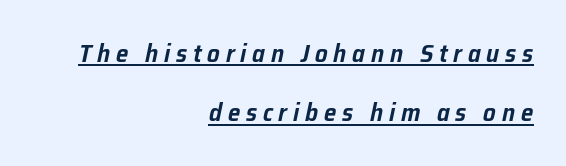
The image shows 25 px text type, italic (leaning right); set right-aligned, loose line spacing (2.38x), unusually wide letter spacing (+0.23 em), underlined.
